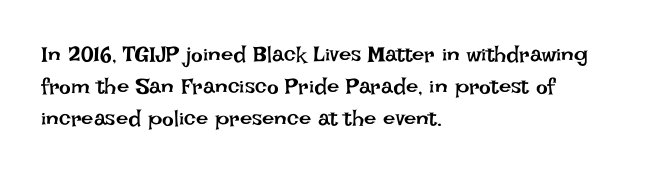
Q: Is the text bold? A: No.
Q: Is the text italic (slanted)? A: No, it is upright.
Q: Is the text underlined? A: No.
Q: How is the paragraph aligned? A: Left-aligned.
Q: Is the spacing between letters normal or unusually wide? A: Normal.
Q: Is the spacing between lines tight, normal or loose? A: Normal.
